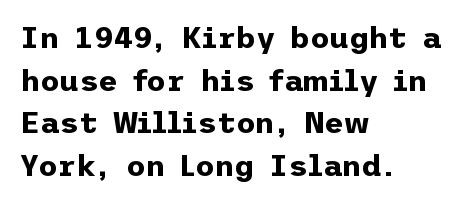
On the weight axis this lands at bold, roughly 700. Style check: upright. Honestly, the letter spacing is just normal — you wouldn't notice it. The space directly below the letters is spotless. Each letter's strokes conclude bluntly, with no projecting serifs. The lines are quadded left.
